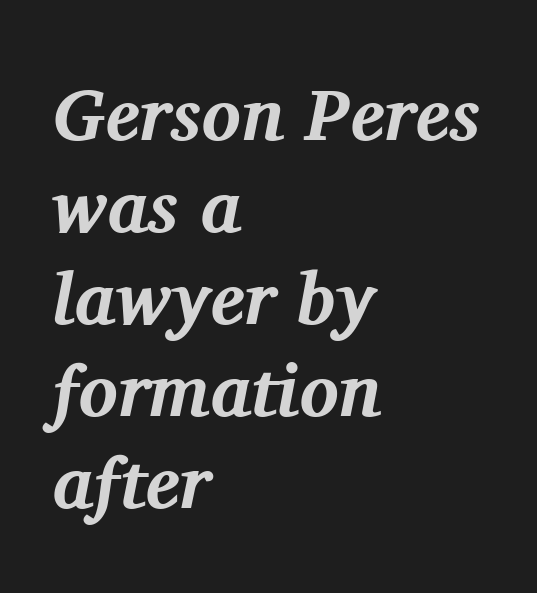
The image shows 73 px bold serif type, italic (leaning right); set left-aligned, normal line spacing (1.26x), normal letter spacing, not underlined; medium stroke contrast and a medium x-height.
